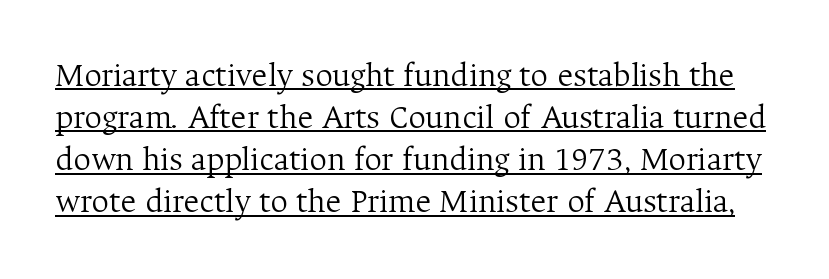
A light-to-regular cut is what we see here. Typographically, this falls in the serif category. The tracking reads as untouched default to a designer's eye. This sample uses an upright cut, with every glyph sitting square on the baseline. Underlined type. Spacing verdict: proportional, widths tailored to each character.
